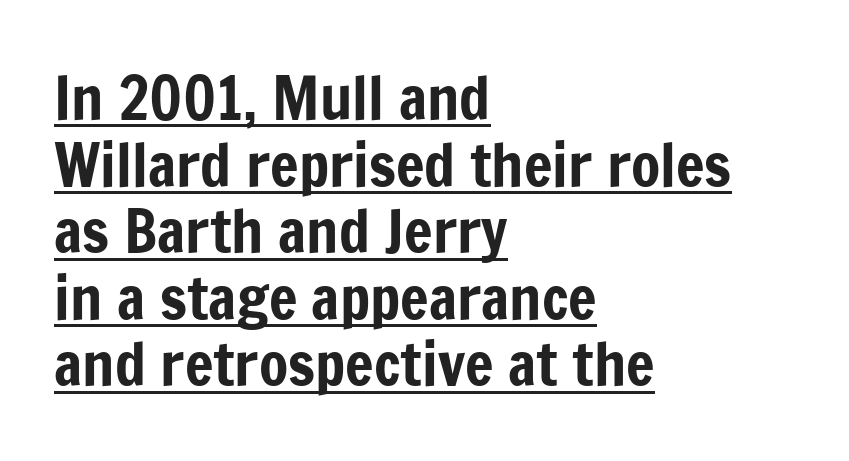
{"serif": "no", "italic": "no", "width": "condensed", "stroke_contrast": "low", "x_height": "medium", "monospaced": "no", "underline": "yes", "align": "left", "line_spacing": "tight", "line_spacing_ratio": 1.11, "letter_spacing": "normal", "letter_spacing_em": 0.0, "glyph_px": 60}
